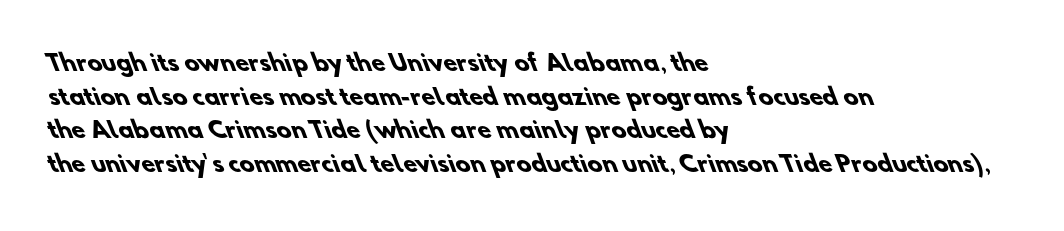
Q: Is the text bold? A: Yes.
Q: Is the text underlined? A: No.
Q: How is the paragraph aligned? A: Left-aligned.
Q: Is the spacing between letters normal or unusually wide? A: Normal.
Q: Is the spacing between lines tight, normal or loose? A: Normal.
